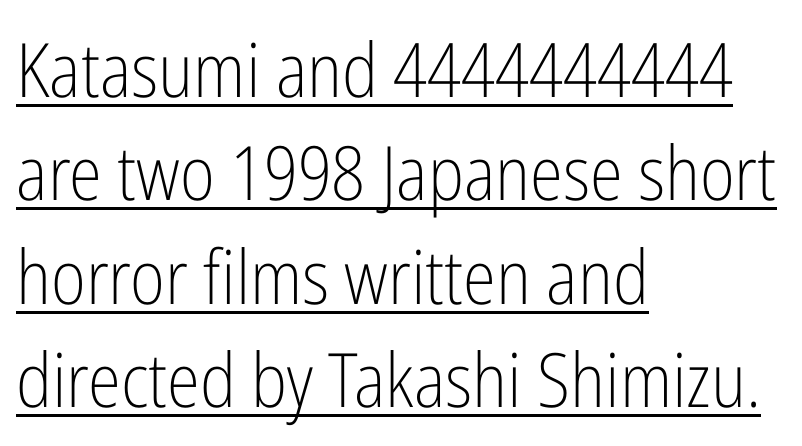
Q: Is the text bold? A: No.
Q: Is the text italic (slanted)? A: No, it is upright.
Q: Is the typeface a serif or a sans-serif typeface? A: Sans-serif.
Q: Is the text underlined? A: Yes.
Q: How is the paragraph aligned? A: Left-aligned.
Q: Is the spacing between letters normal or unusually wide? A: Normal.
Q: Is the spacing between lines tight, normal or loose? A: Normal.
Q: Width (condensed, normal, or wide)? A: Condensed.
Q: Stroke contrast? A: Low.
Q: x-height? A: Medium.
Q: Monospaced? A: No.
